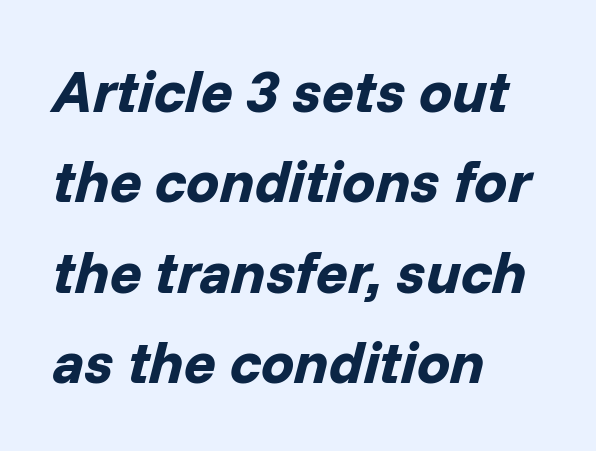
The image shows 59 px bold type, italic (leaning right); set left-aligned, normal line spacing (1.53x), normal letter spacing, not underlined; low stroke contrast and a medium x-height.
